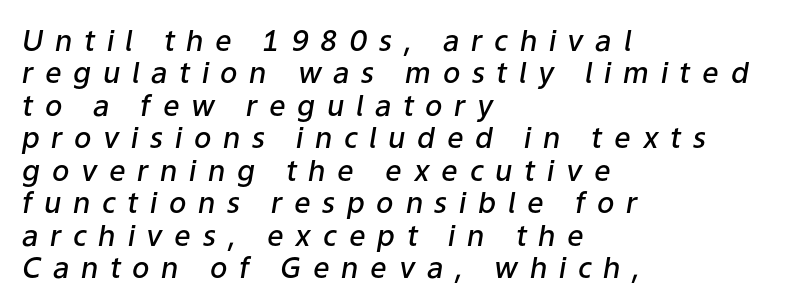
Notice how the passage keeps a crisp vertical edge on the left only. The letters advance in unequal steps, a hallmark of proportional type. Leading is clearly below the norm, producing a dense column. Between one letter and the next there's a generous, obvious gap. Compared with an ordinary text face, these strokes are moderately heavier — a semibold.
